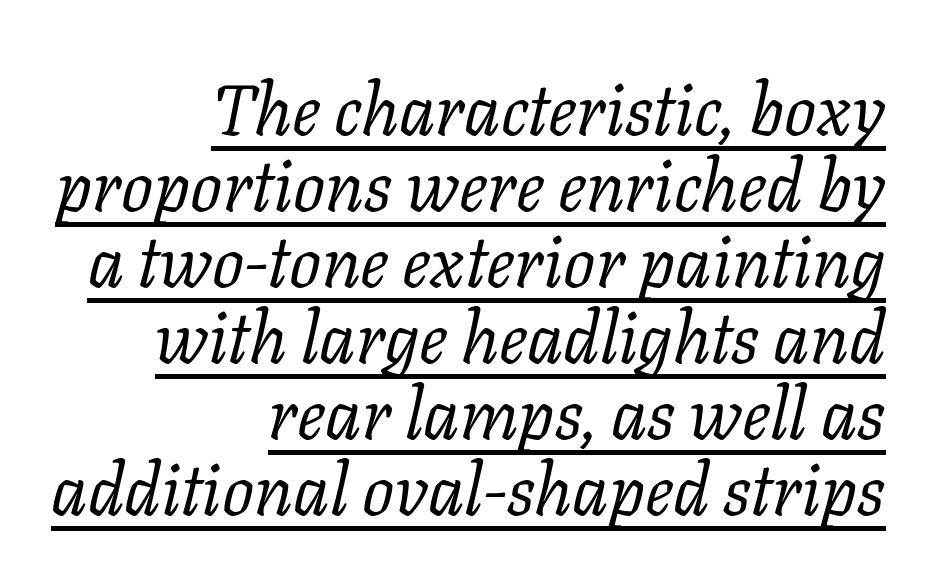
Q: Is the text bold? A: No.
Q: Is the text italic (slanted)? A: Yes, it leans right by about 11 degrees.
Q: Is the typeface a serif or a sans-serif typeface? A: Serif.
Q: Is the text underlined? A: Yes.
Q: How is the paragraph aligned? A: Right-aligned.
Q: Is the spacing between letters normal or unusually wide? A: Normal.
Q: Is the spacing between lines tight, normal or loose? A: Tight.
Q: Width (condensed, normal, or wide)? A: Normal.
Q: Stroke contrast? A: Low.
Q: x-height? A: Medium.
Q: Monospaced? A: No.
